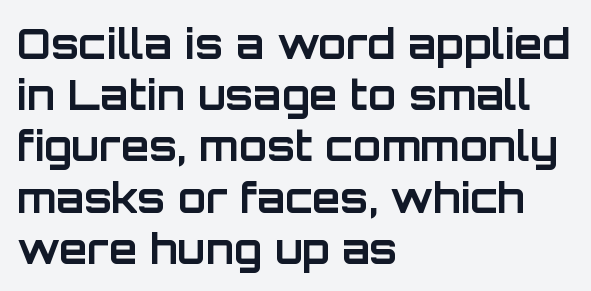
Q: Is the text bold? A: Yes.
Q: Is the text italic (slanted)? A: No, it is upright.
Q: Is the typeface a serif or a sans-serif typeface? A: Sans-serif.
Q: Is the text underlined? A: No.
Q: How is the paragraph aligned? A: Left-aligned.
Q: Is the spacing between letters normal or unusually wide? A: Normal.
Q: Is the spacing between lines tight, normal or loose? A: Normal.
Q: Width (condensed, normal, or wide)? A: Normal.
Q: Stroke contrast? A: Low.
Q: x-height? A: Large.
Q: Monospaced? A: No.
